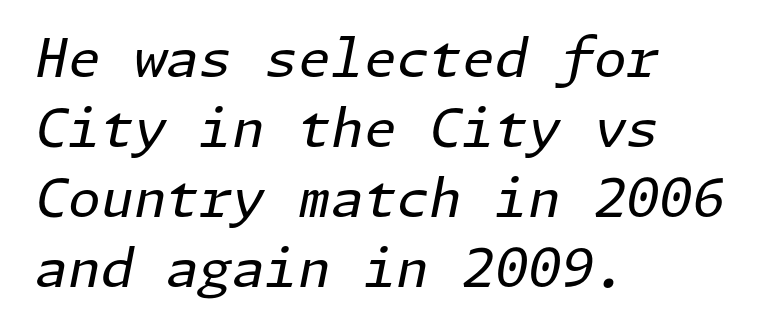
{"italic": "yes", "lean": "right", "slant_degrees": 11, "bold": "no", "weight": "regular", "width": "normal", "stroke_contrast": "low", "x_height": "medium", "underline": "no", "align": "left", "line_spacing": "normal", "line_spacing_ratio": 1.32, "letter_spacing": "normal", "letter_spacing_em": 0.0, "glyph_px": 53}
